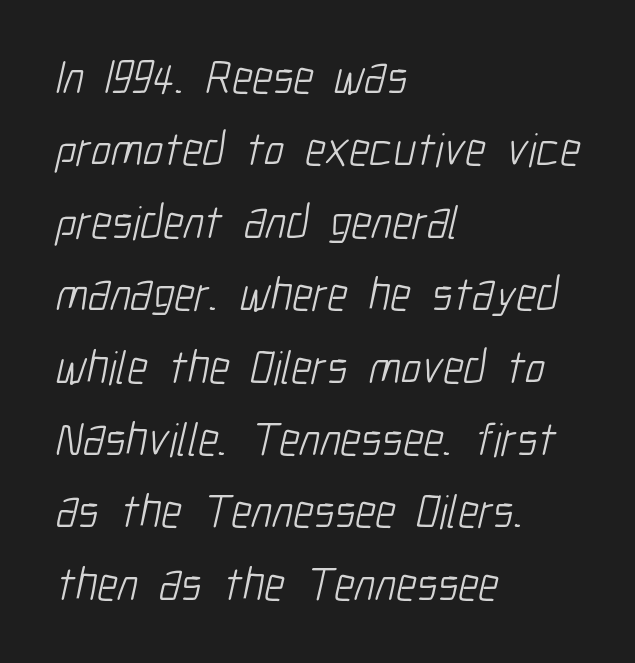
Q: Is the text bold? A: No.
Q: Is the typeface a serif or a sans-serif typeface? A: Sans-serif.
Q: Is the text underlined? A: No.
Q: How is the paragraph aligned? A: Left-aligned.
Q: Is the spacing between letters normal or unusually wide? A: Normal.
Q: Is the spacing between lines tight, normal or loose? A: Normal.
Q: Width (condensed, normal, or wide)? A: Condensed.
Q: Stroke contrast? A: Low.
Q: x-height? A: Medium.
Q: Monospaced? A: No.
